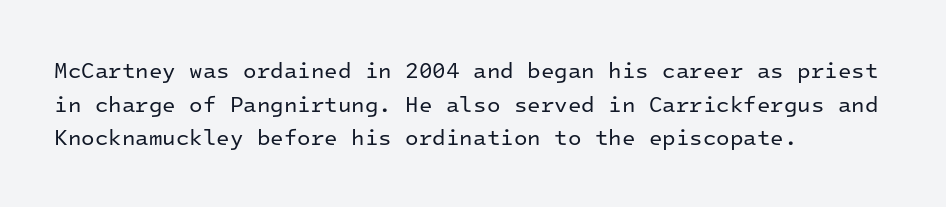
Q: Is the text bold? A: No.
Q: Is the text italic (slanted)? A: No, it is upright.
Q: Is the text underlined? A: No.
Q: How is the paragraph aligned? A: Left-aligned.
Q: Is the spacing between letters normal or unusually wide? A: Normal.
Q: Is the spacing between lines tight, normal or loose? A: Normal.
